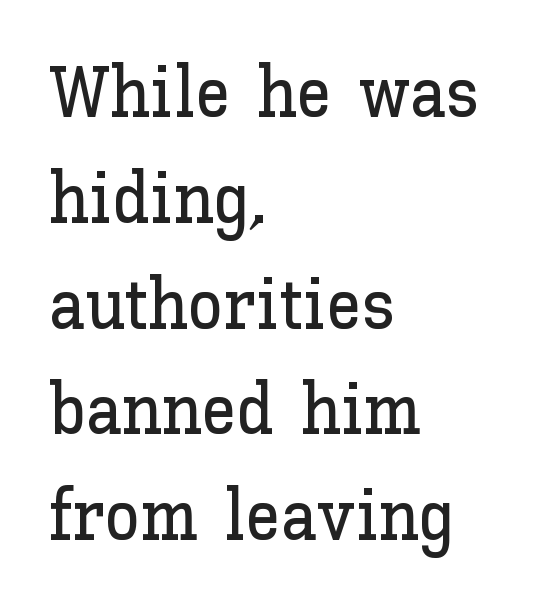
Q: Is the text italic (slanted)? A: No, it is upright.
Q: Is the text underlined? A: No.
Q: How is the paragraph aligned? A: Left-aligned.
Q: Is the spacing between letters normal or unusually wide? A: Normal.
Q: Is the spacing between lines tight, normal or loose? A: Normal.
Q: Width (condensed, normal, or wide)? A: Normal.
Q: Stroke contrast? A: Low.
Q: x-height? A: Medium.
Q: Monospaced? A: No.
